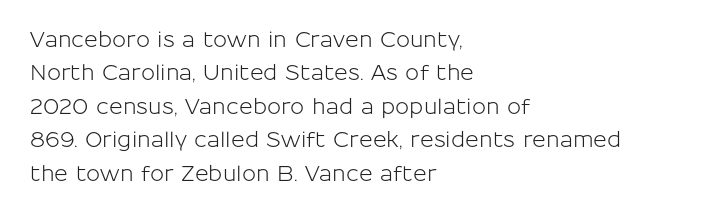
{"italic": "no", "underline": "no", "align": "left", "line_spacing": "normal", "line_spacing_ratio": 1.59, "letter_spacing": "normal", "letter_spacing_em": 0.0, "glyph_px": 21}
